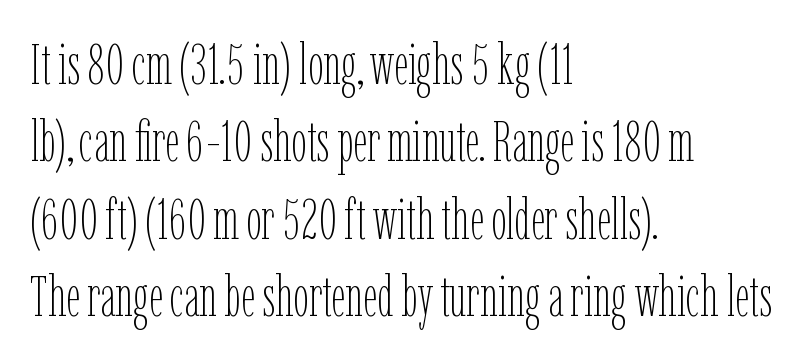
Q: Is the text bold? A: No.
Q: Is the text italic (slanted)? A: No, it is upright.
Q: Is the text underlined? A: No.
Q: How is the paragraph aligned? A: Left-aligned.
Q: Is the spacing between letters normal or unusually wide? A: Normal.
Q: Is the spacing between lines tight, normal or loose? A: Normal.
Q: Width (condensed, normal, or wide)? A: Condensed.
Q: Stroke contrast? A: Low.
Q: x-height? A: Medium.
Q: Monospaced? A: No.
